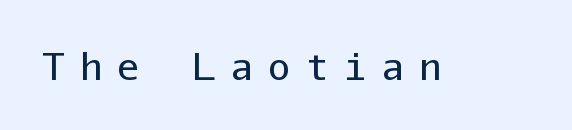
Nothing sits at the stroke ends, so this counts as sans-serif. Nope, not italic — everything's standing straight. Here the designer chose a console-style face with uniform glyph widths. Unbolded letterforms with no extra heft. Letter spacing: wide. The words here are not underlined.
